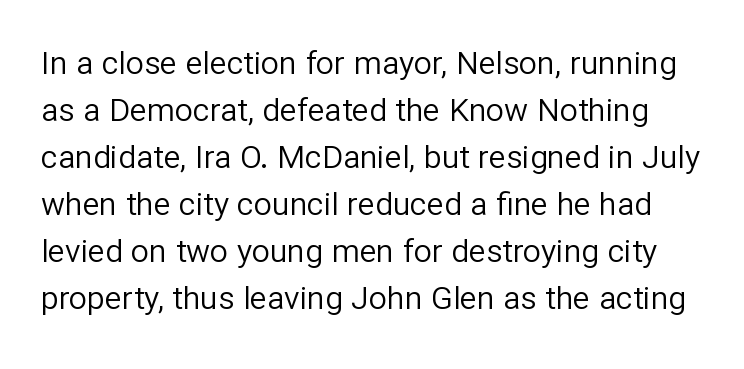
What's the leading like? Ordinary, nothing unusual. Varying glyph widths throughout — classic text-font behaviour. A bare baseline throughout the passage. Is this a sans? Yes — the strokes have no serifs. Letter spacing: default.
